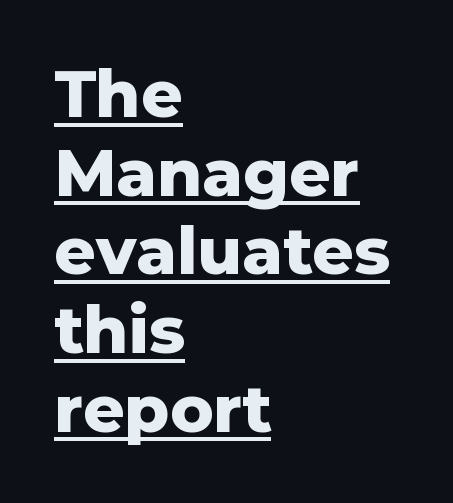
This is roman type, the default non-slanted kind. Looks like regular typesetting: each glyph gets only the width it needs. Compared with typical body copy, the letter spacing here is the same. A rule runs beneath these lines of type.
